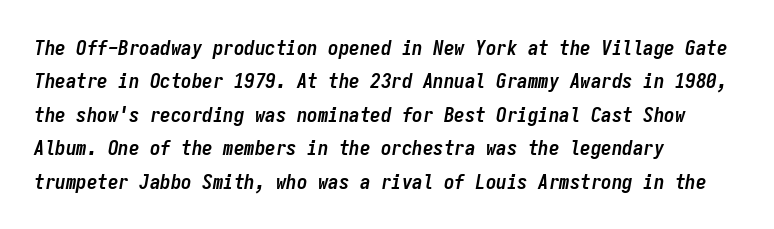
{"italic": "yes", "lean": "right", "slant_degrees": 9, "bold": "yes", "underline": "no", "align": "left", "line_spacing": "normal", "line_spacing_ratio": 1.59, "letter_spacing": "normal", "letter_spacing_em": 0.0, "glyph_px": 21}
